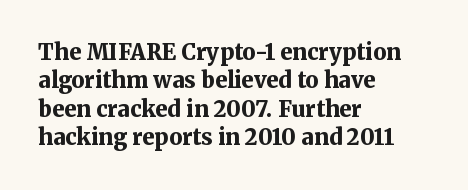
{"italic": "no", "bold": "yes", "underline": "no", "align": "left", "line_spacing": "normal", "line_spacing_ratio": 1.29, "letter_spacing": "normal", "letter_spacing_em": 0.0, "glyph_px": 22}
